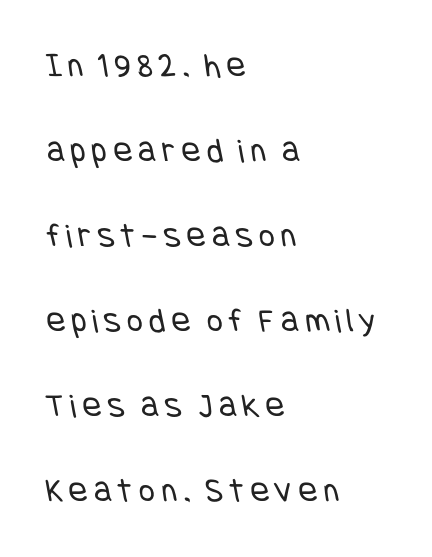
{"serif": "no", "bold": "no", "weight": "regular", "width": "condensed", "stroke_contrast": "low", "x_height": "large", "underline": "no", "align": "left", "line_spacing": "loose", "line_spacing_ratio": 2.43, "glyph_px": 35}
